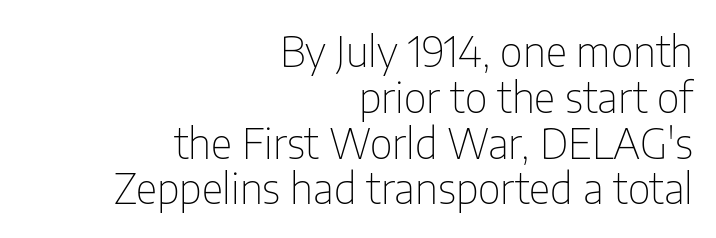
Proportional: the letters do not fall into vertical columns. Stroke thickness stays within the range of a standard reading face or lighter. Inter-character spacing is left at the font's built-in metrics. The lines in this sample share a right terminus and differ only in where they begin. The type family on display is of the sans-serif kind.
